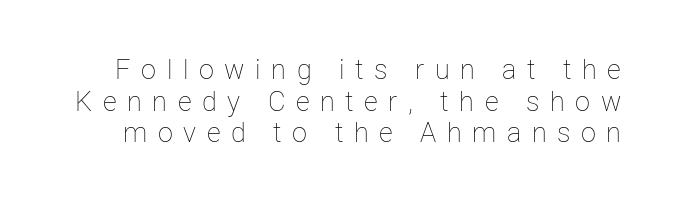
{"italic": "no", "bold": "no", "underline": "no", "line_spacing_ratio": 1.17, "letter_spacing": "wide", "letter_spacing_em": 0.39, "glyph_px": 27}
